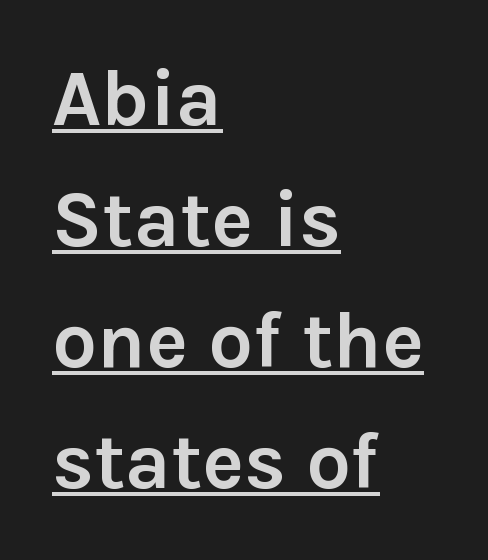
The image shows 79 px semibold sans-serif type, upright; set left-aligned, normal line spacing (1.53x), normal letter spacing, underlined; low stroke contrast and a medium x-height.
